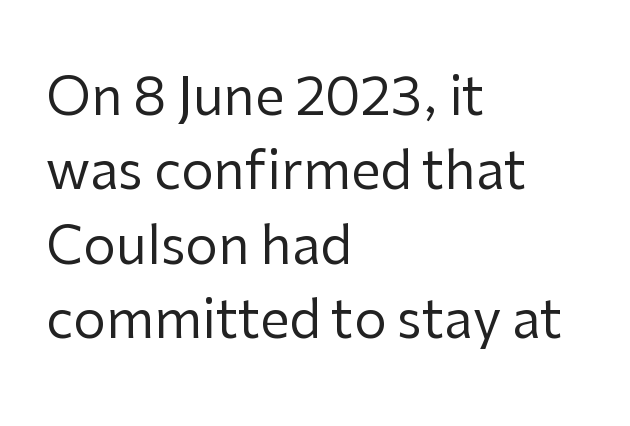
Descenders hang freely into open space. Successive baselines arrive at the customary interval. The rag falls on the right side of this text block. Each stroke keeps to a modest, everyday thickness or less. Ascenders rise straight up at ninety degrees. Here the designer chose a conventional face with non-uniform glyph widths.
